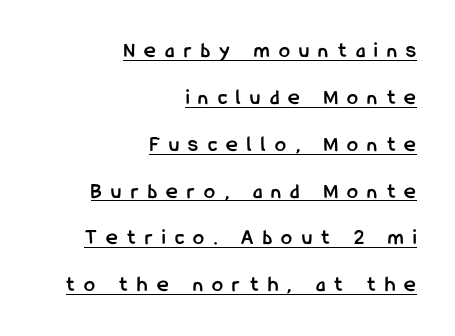
The image shows 22 px bold type, upright; set right-aligned, loose line spacing (2.13x), unusually wide letter spacing (+0.43 em), underlined.
